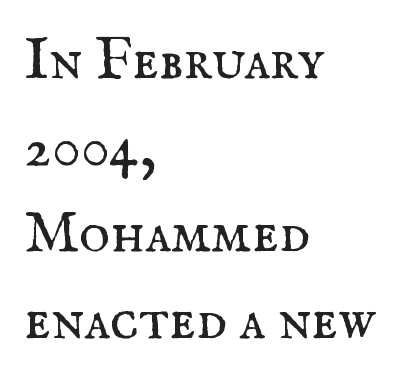
Small tapered or slab feet sit at the stroke ends, so this counts as serif. Proportional: the letters do not fall into vertical columns. Is the block centered? No — it sits flush against the left margin. Tall strokes in this sample are plumb rather than angled. Any mark beneath the type? The region is blank. The horizontal fit of the characters is conventional and even.
